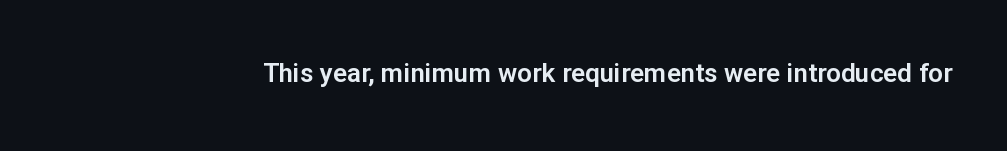
The image shows 26 px text type, upright; set normal letter spacing, not underlined.
